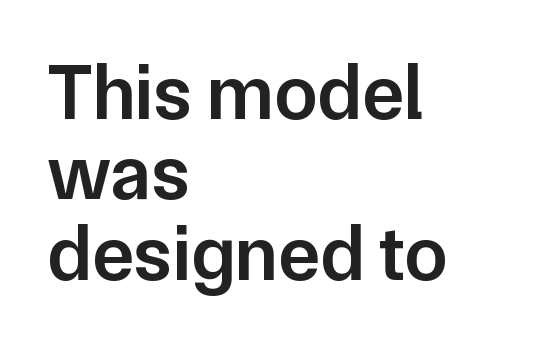
The image shows 78 px semibold sans-serif type, upright; set left-aligned, tight line spacing (1.03x), normal letter spacing, not underlined; low stroke contrast and a medium x-height.
